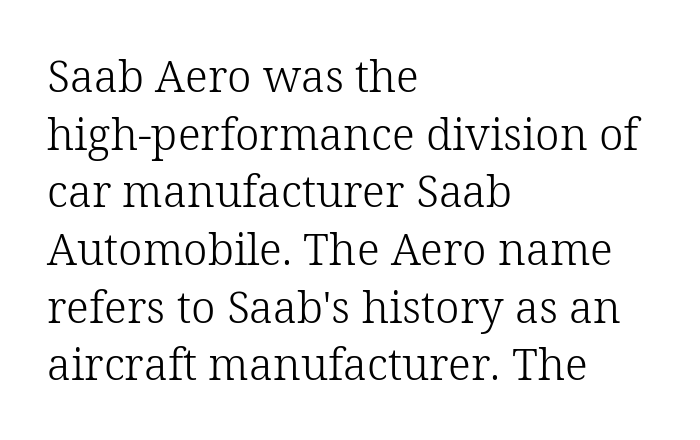
The image shows 44 px light serif type, upright; set left-aligned, normal line spacing (1.31x), normal letter spacing, not underlined; low stroke contrast and a medium x-height.
